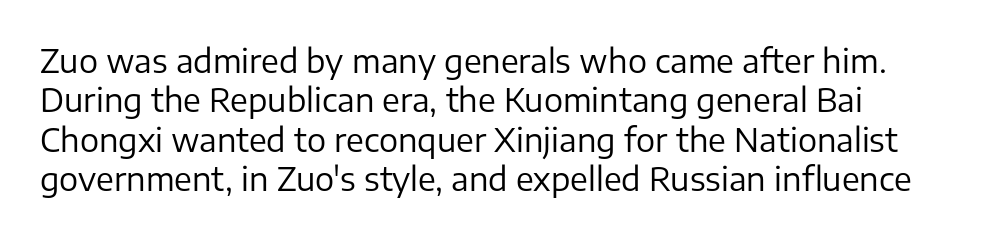
Nothing heavy about these letters — not bold at all. Each row of text sits above clean, open space. A student would call this left alignment; a typographer would say flush left, rag right. No feet cap the strokes, marking this as sans-serif type.
